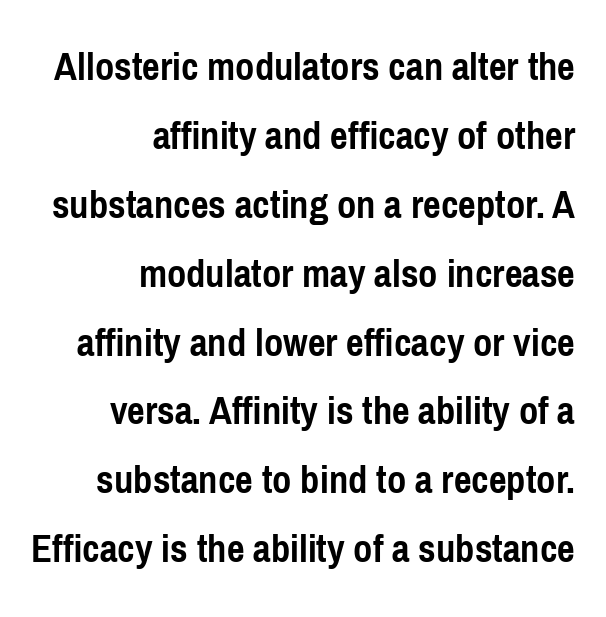
The image shows 42 px semibold, condensed sans-serif type, upright; set right-aligned, normal line spacing (1.64x), normal letter spacing, not underlined; low stroke contrast and a medium x-height.
